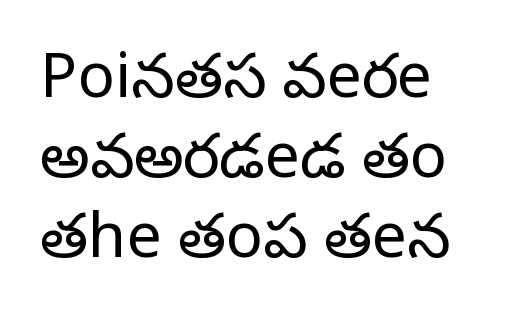
Baseline-to-baseline distance is the conventional proportion of letter height. Regarding serifs, this sample has them. No heavy texture on the line: the type isn't bold. Each word holds together tightly as a unit, with standard inter-letter gaps.
